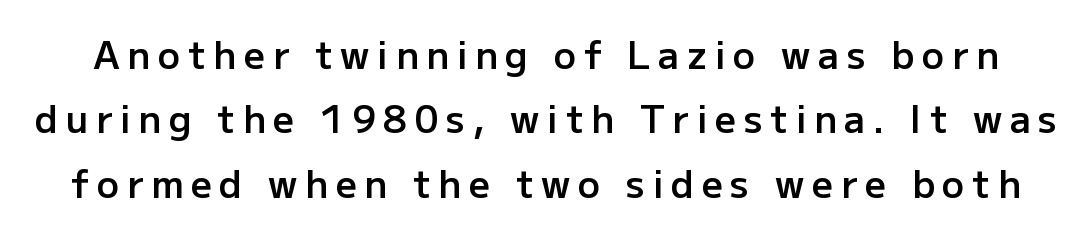
These lines are rendered in a variable-pitch font. What stands out about the letter spacing? Its width — letters are far apart. Every character sits straight up, as roman type does. In terms of weight, the rendering is demibold, just under bold. Type style note: lacks serifs.
